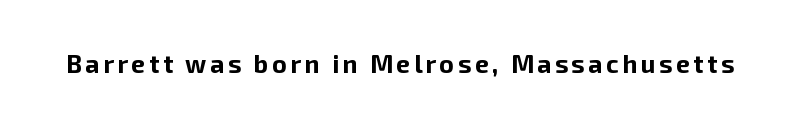
The image shows 25 px bold type, upright; set not underlined.
